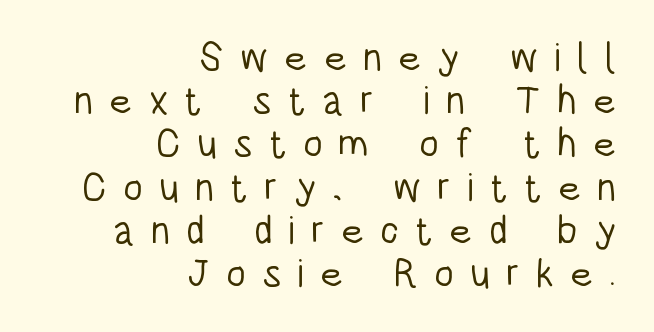
Q: Is the text bold? A: No.
Q: Is the text italic (slanted)? A: No, it is upright.
Q: Is the typeface a serif or a sans-serif typeface? A: Sans-serif.
Q: Is the text underlined? A: No.
Q: How is the paragraph aligned? A: Right-aligned.
Q: Is the spacing between letters normal or unusually wide? A: Unusually wide.
Q: Is the spacing between lines tight, normal or loose? A: Tight.
Q: Width (condensed, normal, or wide)? A: Condensed.
Q: Stroke contrast? A: Low.
Q: x-height? A: Large.
Q: Monospaced? A: No.
